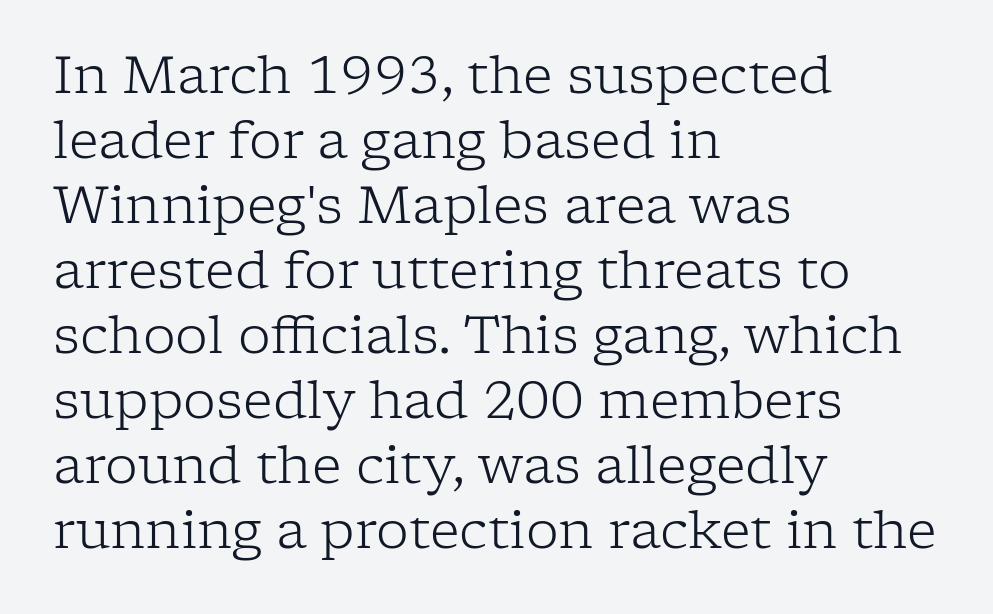
{"serif": "yes", "italic": "no", "bold": "no", "weight": "light", "width": "normal", "stroke_contrast": "low", "x_height": "medium", "monospaced": "no", "underline": "no", "align": "left", "line_spacing": "normal", "line_spacing_ratio": 1.25, "letter_spacing": "normal", "letter_spacing_em": 0.0, "glyph_px": 52}
